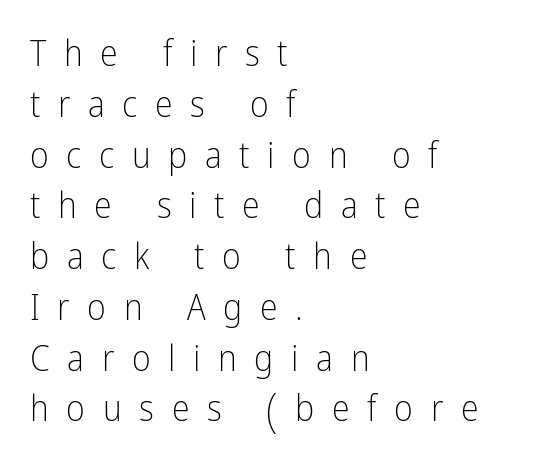
Q: Is the text bold? A: No.
Q: Is the text italic (slanted)? A: No, it is upright.
Q: Is the typeface a serif or a sans-serif typeface? A: Sans-serif.
Q: Is the text underlined? A: No.
Q: How is the paragraph aligned? A: Left-aligned.
Q: Is the spacing between letters normal or unusually wide? A: Unusually wide.
Q: Is the spacing between lines tight, normal or loose? A: Normal.
Q: Width (condensed, normal, or wide)? A: Condensed.
Q: Stroke contrast? A: Low.
Q: x-height? A: Medium.
Q: Monospaced? A: No.
